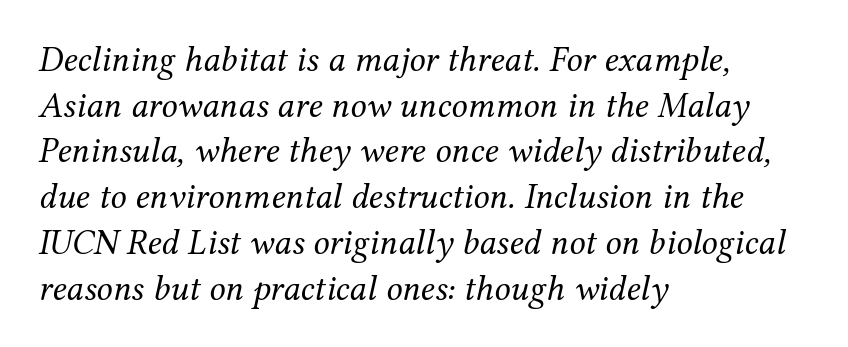
The image shows 36 px regular-weight serif type, italic (leaning right); set left-aligned, normal line spacing (1.27x), normal letter spacing, not underlined; medium stroke contrast and a medium x-height.
